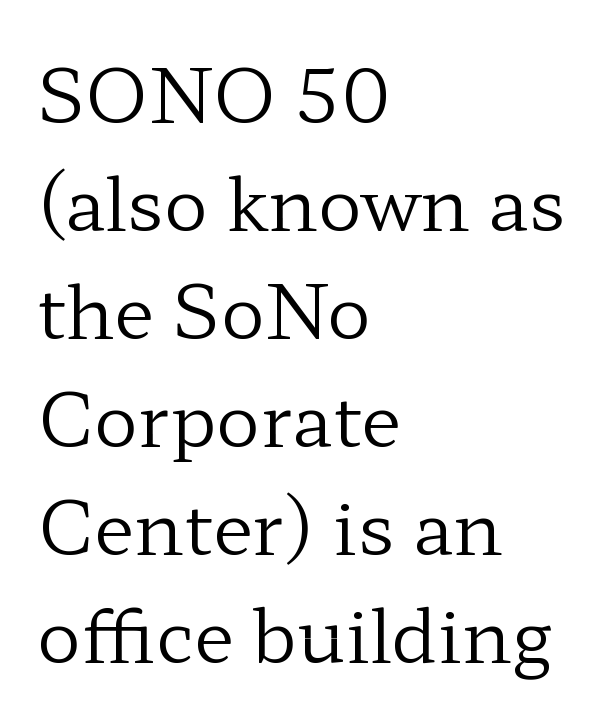
Type style note: has serifs. The vertical gap from one line to the next is medium. The passage shown has conventional tracking throughout. Typeset ragged right — the left edge is the straight one. Here the designer chose a conventional face with non-uniform glyph widths. Bold? No — there's no thickening of the strokes.
